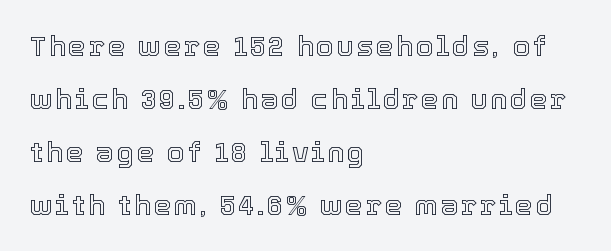
Q: Is the text italic (slanted)? A: No, it is upright.
Q: Is the text underlined? A: No.
Q: How is the paragraph aligned? A: Left-aligned.
Q: Width (condensed, normal, or wide)? A: Normal.
Q: x-height? A: Medium.
Q: Monospaced? A: No.
